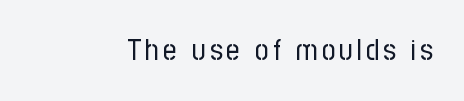
{"serif": "no", "italic": "no", "bold": "no", "weight": "regular", "width": "condensed", "stroke_contrast": "low", "x_height": "medium", "monospaced": "no", "underline": "no", "glyph_px": 30}
